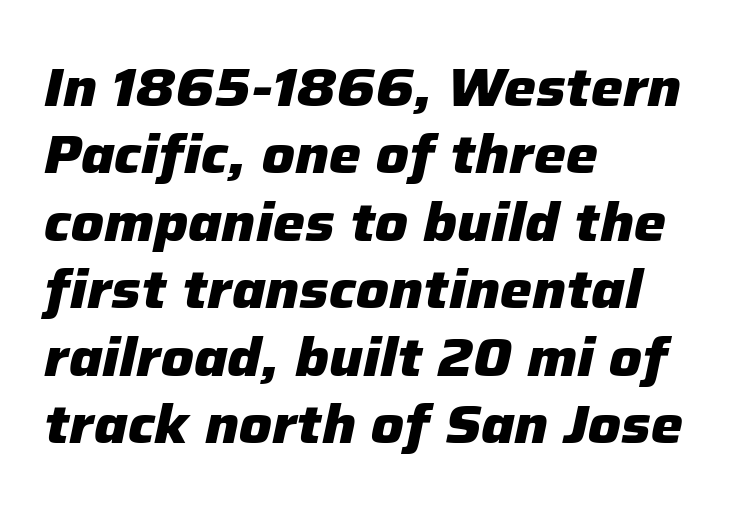
The image shows 54 px heavy type, italic (leaning right); set left-aligned, normal line spacing (1.25x), normal letter spacing, not underlined; low stroke contrast and a medium x-height.
